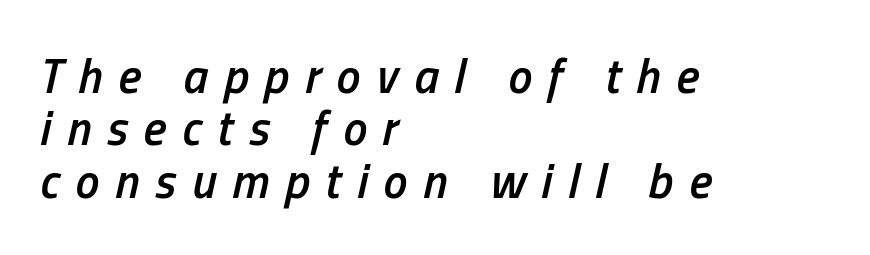
The image shows 48 px semibold, condensed type, italic (leaning right); set left-aligned, tight line spacing (1.09x), unusually wide letter spacing (+0.33 em), not underlined; low stroke contrast and a medium x-height.
